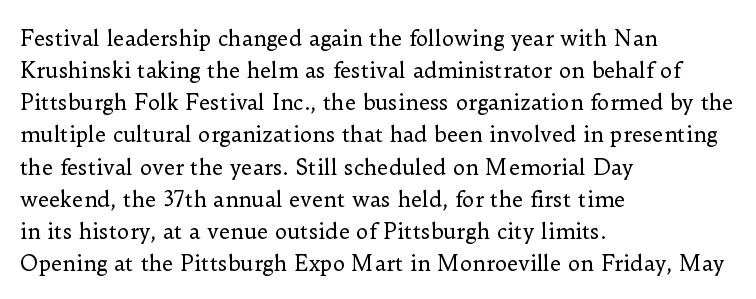
Q: Is the text bold? A: No.
Q: Is the text italic (slanted)? A: No, it is upright.
Q: Is the text underlined? A: No.
Q: How is the paragraph aligned? A: Left-aligned.
Q: Is the spacing between letters normal or unusually wide? A: Normal.
Q: Is the spacing between lines tight, normal or loose? A: Normal.
